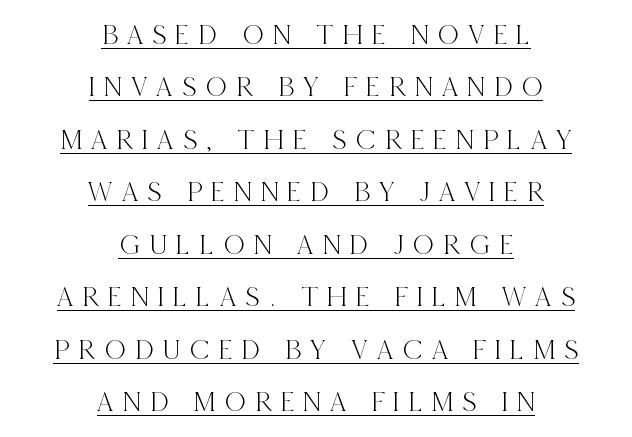
Designer's note — italics off, roman on. Old-style or modern, the face here clearly has serifs. This sample uses expanded letter spacing, leaving extra air between glyphs. The letters advance in unequal steps, a hallmark of proportional type. The text block is weighted toward neither margin, spreading evenly from the middle.
